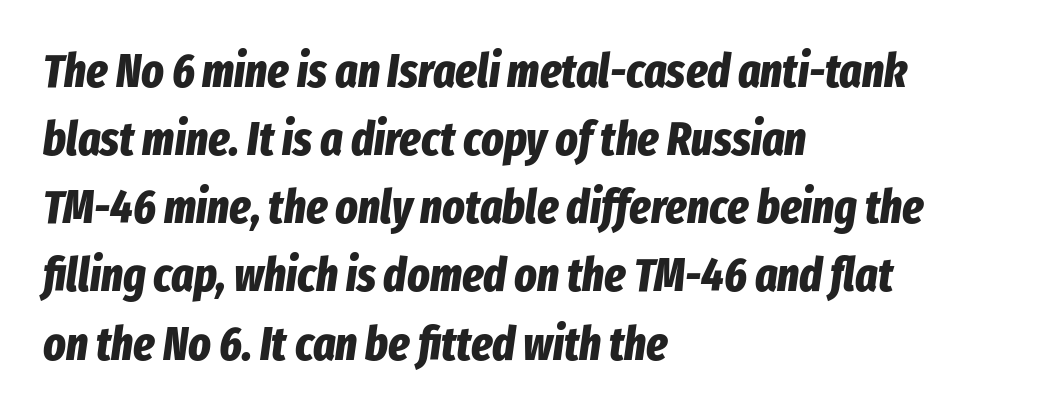
Q: Is the text bold? A: Yes.
Q: Is the text italic (slanted)? A: Yes, it leans right by about 8 degrees.
Q: Is the text underlined? A: No.
Q: How is the paragraph aligned? A: Left-aligned.
Q: Is the spacing between letters normal or unusually wide? A: Normal.
Q: Is the spacing between lines tight, normal or loose? A: Normal.
Q: Width (condensed, normal, or wide)? A: Condensed.
Q: Stroke contrast? A: Low.
Q: x-height? A: Medium.
Q: Monospaced? A: No.
